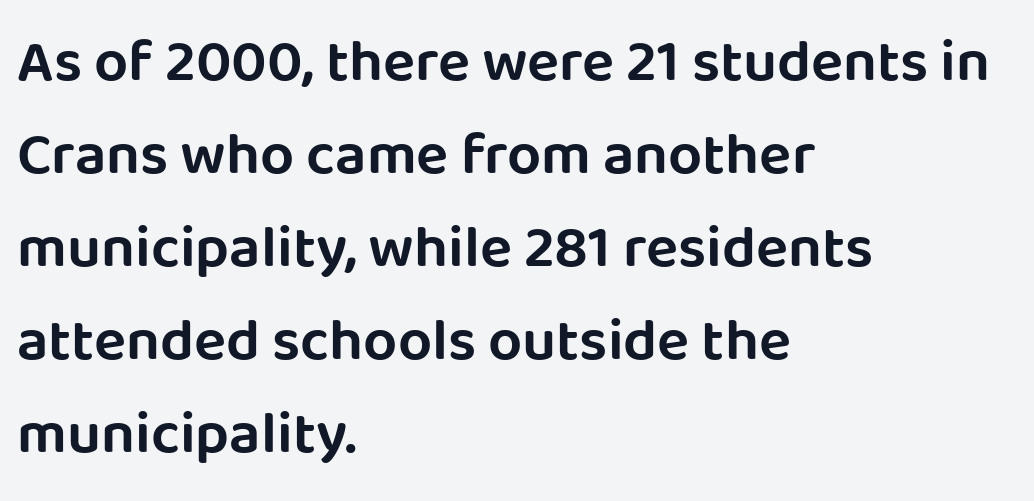
Q: Is the text italic (slanted)? A: No, it is upright.
Q: Is the typeface a serif or a sans-serif typeface? A: Sans-serif.
Q: Is the text underlined? A: No.
Q: How is the paragraph aligned? A: Left-aligned.
Q: Is the spacing between letters normal or unusually wide? A: Normal.
Q: Is the spacing between lines tight, normal or loose? A: Normal.
Q: Width (condensed, normal, or wide)? A: Normal.
Q: Stroke contrast? A: Low.
Q: x-height? A: Large.
Q: Monospaced? A: No.
